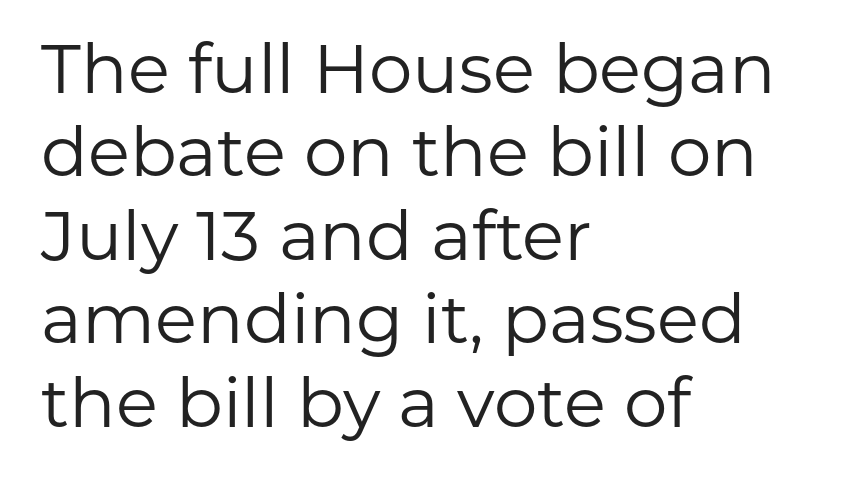
The image shows 69 px regular-weight sans-serif type, upright; set left-aligned, line spacing 1.21x, normal letter spacing, not underlined; low stroke contrast and a medium x-height.
